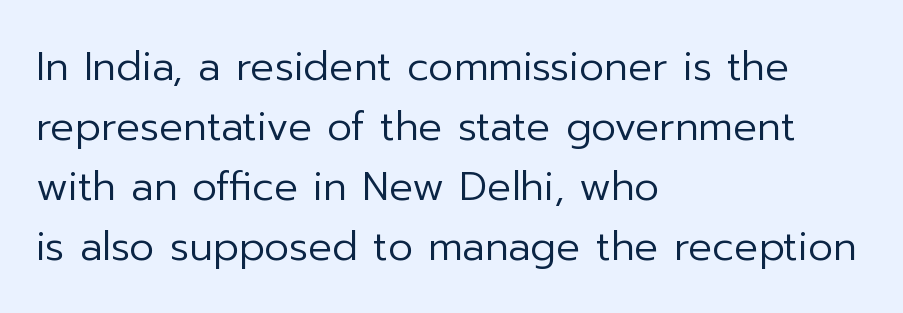
{"serif": "no", "italic": "no", "bold": "no", "weight": "regular", "width": "normal", "stroke_contrast": "low", "x_height": "medium", "monospaced": "no", "underline": "no", "align": "left", "line_spacing": "normal", "line_spacing_ratio": 1.5, "letter_spacing": "normal", "letter_spacing_em": 0.0, "glyph_px": 40}
